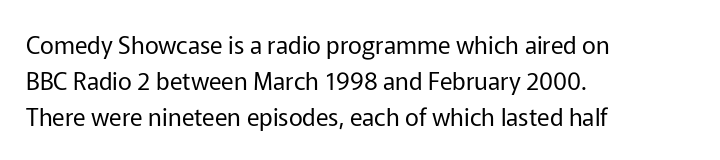
{"italic": "no", "bold": "no", "underline": "no", "align": "left", "line_spacing": "normal", "line_spacing_ratio": 1.51, "letter_spacing": "normal", "letter_spacing_em": 0.0, "glyph_px": 24}
